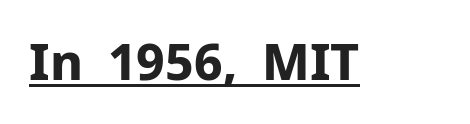
Q: Is the text bold? A: Yes.
Q: Is the text italic (slanted)? A: No, it is upright.
Q: Is the typeface a serif or a sans-serif typeface? A: Sans-serif.
Q: Is the text underlined? A: Yes.
Q: Is the spacing between letters normal or unusually wide? A: Normal.
Q: Width (condensed, normal, or wide)? A: Normal.
Q: Stroke contrast? A: Low.
Q: x-height? A: Medium.
Q: Monospaced? A: No.
